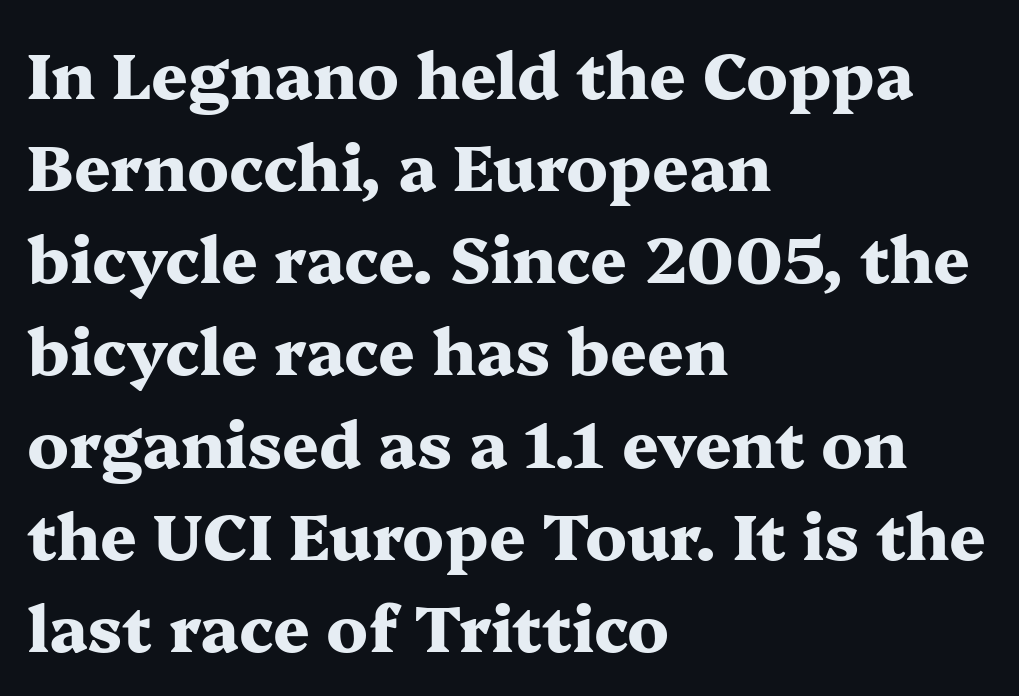
Unlike a clean sans, this face finishes its strokes with serifs. The setting favours the left margin, as ordinary paragraphs usually do. The face used here has the dense, thick strokes of a bold. Only glyphs here, with clear space below each row.
